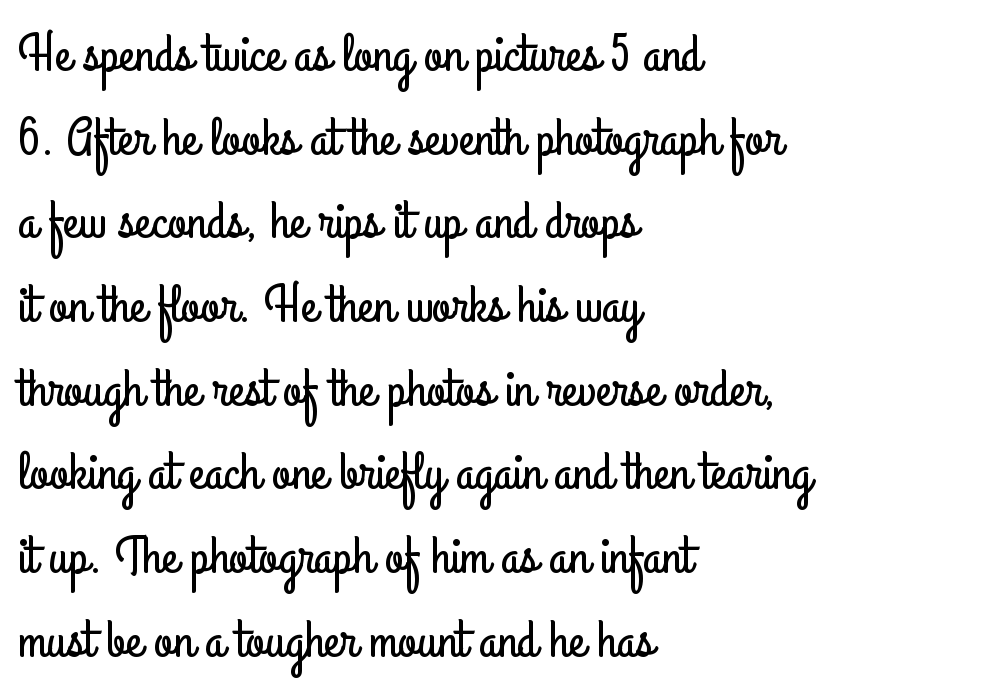
{"serif": "no", "width": "condensed", "stroke_contrast": "low", "x_height": "small", "monospaced": "no", "underline": "no", "align": "left", "line_spacing": "normal", "line_spacing_ratio": 1.55, "letter_spacing": "normal", "letter_spacing_em": 0.0, "glyph_px": 54}
